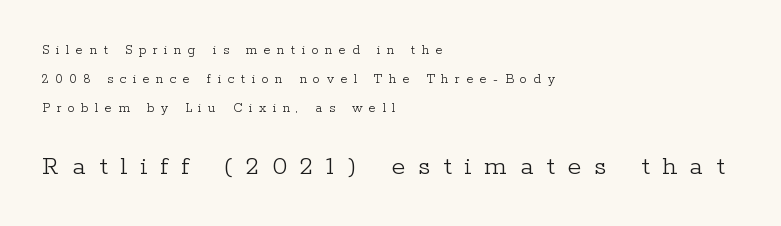
The image shows 28 px light serif type, upright; set left-aligned, loose line spacing (2.07x), unusually wide letter spacing (+0.47 em), not underlined; the second (bottom) block is 2.0x larger; low stroke contrast and a medium x-height.
